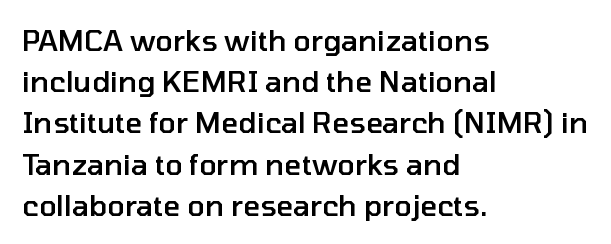
The image shows 29 px semibold sans-serif type, upright; set left-aligned, normal line spacing (1.42x), normal letter spacing, not underlined; low stroke contrast and a medium x-height.
